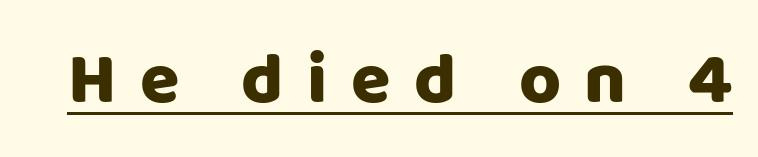
The image shows 72 px sans-serif type, upright; set unusually wide letter spacing (+0.33 em), underlined; low stroke contrast and a large x-height.
